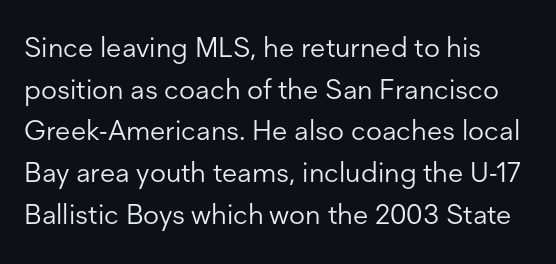
The image shows 28 px light sans-serif type, upright; set normal line spacing (1.49x), normal letter spacing, not underlined; low stroke contrast and a medium x-height.
